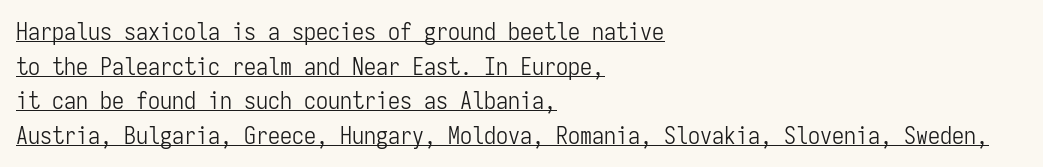
Q: Is the text bold? A: No.
Q: Is the text italic (slanted)? A: No, it is upright.
Q: Is the text underlined? A: Yes.
Q: How is the paragraph aligned? A: Left-aligned.
Q: Is the spacing between letters normal or unusually wide? A: Normal.
Q: Is the spacing between lines tight, normal or loose? A: Normal.
